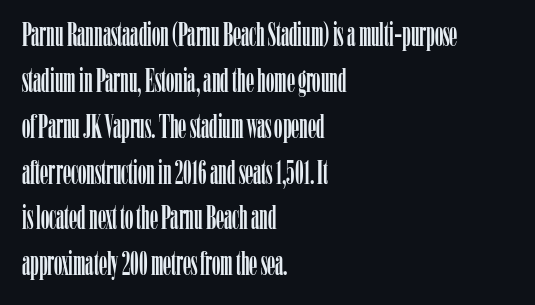
The image shows 33 px condensed serif type, upright; set left-aligned, normal line spacing (1.39x), normal letter spacing, not underlined; low stroke contrast and a medium x-height.
